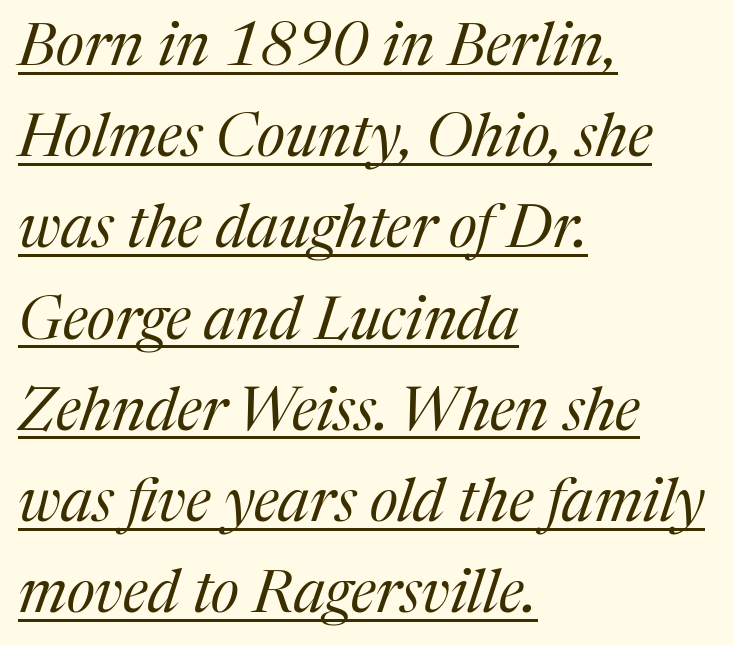
Q: Is the text bold? A: No.
Q: Is the text italic (slanted)? A: Yes, it leans right by about 17 degrees.
Q: Is the typeface a serif or a sans-serif typeface? A: Serif.
Q: Is the text underlined? A: Yes.
Q: How is the paragraph aligned? A: Left-aligned.
Q: Is the spacing between letters normal or unusually wide? A: Normal.
Q: Is the spacing between lines tight, normal or loose? A: Normal.
Q: Width (condensed, normal, or wide)? A: Normal.
Q: Stroke contrast? A: Medium.
Q: x-height? A: Medium.
Q: Monospaced? A: No.
